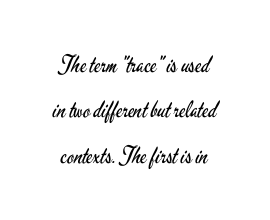
The image shows 23 px text type; set loose line spacing (1.97x), normal letter spacing, not underlined.
